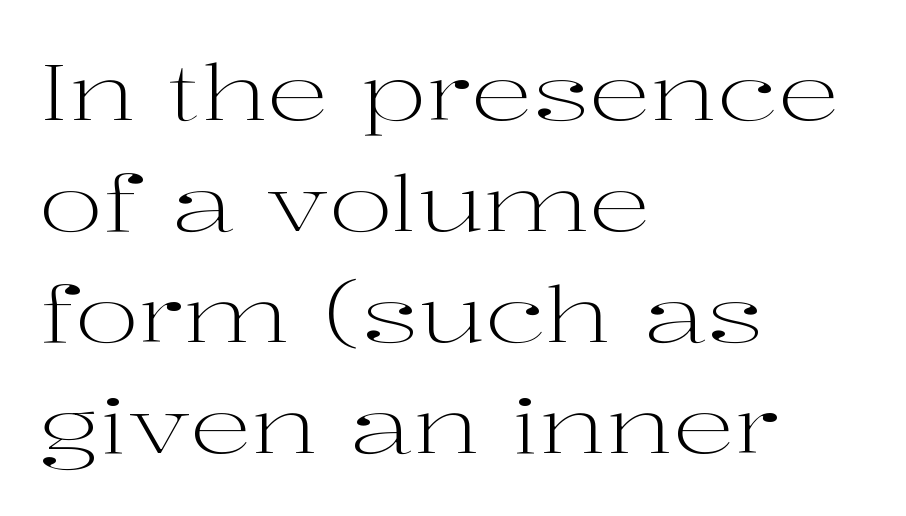
{"serif": "yes", "italic": "no", "bold": "no", "weight": "light", "width": "wide", "stroke_contrast": "high", "x_height": "medium", "monospaced": "no", "underline": "no", "align": "left", "line_spacing": "normal", "line_spacing_ratio": 1.44, "letter_spacing": "normal", "letter_spacing_em": 0.0, "glyph_px": 77}
